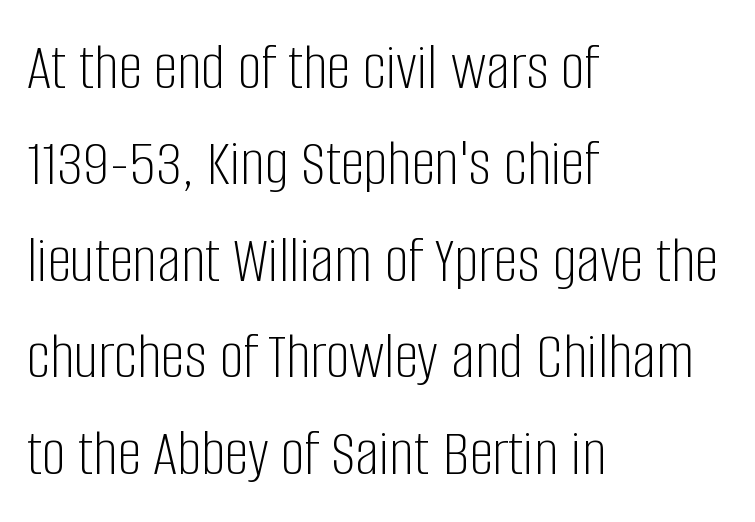
{"serif": "no", "italic": "no", "bold": "no", "weight": "light", "width": "condensed", "stroke_contrast": "low", "x_height": "large", "monospaced": "no", "underline": "no", "align": "left", "line_spacing": "normal", "line_spacing_ratio": 1.44, "letter_spacing": "normal", "letter_spacing_em": 0.0, "glyph_px": 67}
